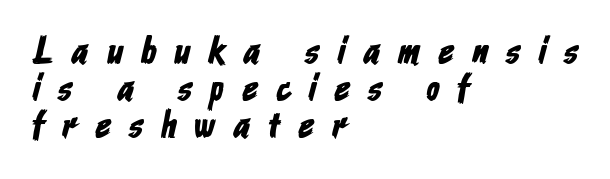
{"serif": "no", "width": "condensed", "stroke_contrast": "low", "x_height": "medium", "monospaced": "no", "underline": "no", "align": "left", "line_spacing": "tight", "line_spacing_ratio": 0.98, "letter_spacing": "wide", "letter_spacing_em": 0.49, "glyph_px": 38}
